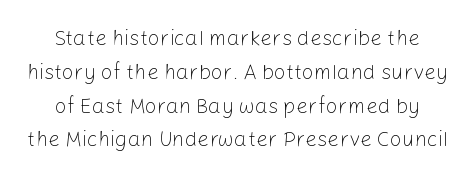
{"italic": "no", "bold": "no", "underline": "no", "align": "center", "line_spacing": "normal", "line_spacing_ratio": 1.61, "letter_spacing": "normal", "letter_spacing_em": 0.0, "glyph_px": 21}
